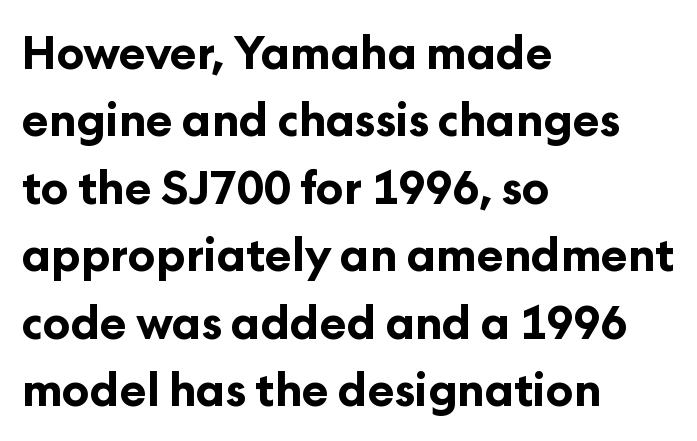
{"serif": "no", "italic": "no", "bold": "yes", "weight": "bold", "width": "normal", "stroke_contrast": "low", "x_height": "medium", "monospaced": "no", "underline": "no", "align": "left", "line_spacing": "normal", "line_spacing_ratio": 1.5, "letter_spacing": "normal", "letter_spacing_em": 0.0, "glyph_px": 45}
